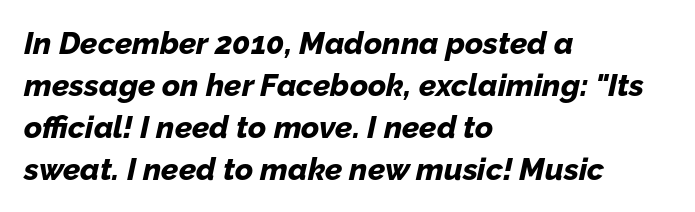
The image shows 31 px bold type, italic (leaning right); set left-aligned, normal line spacing (1.35x), normal letter spacing, not underlined; low stroke contrast and a medium x-height.
